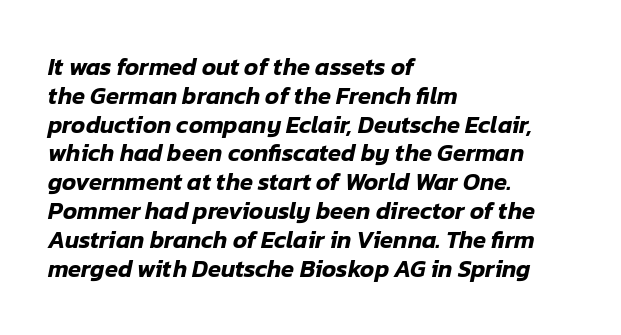
The image shows 24 px text type, italic (leaning right); set left-aligned, line spacing 1.2x, normal letter spacing, not underlined.
